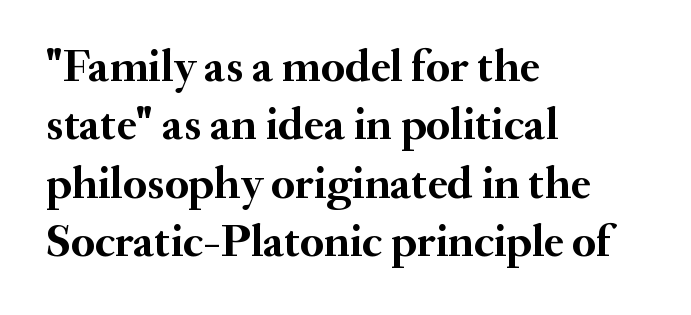
Q: Is the text bold? A: Yes.
Q: Is the text italic (slanted)? A: No, it is upright.
Q: Is the typeface a serif or a sans-serif typeface? A: Serif.
Q: Is the text underlined? A: No.
Q: How is the paragraph aligned? A: Left-aligned.
Q: Is the spacing between letters normal or unusually wide? A: Normal.
Q: Is the spacing between lines tight, normal or loose? A: Normal.
Q: Width (condensed, normal, or wide)? A: Normal.
Q: Stroke contrast? A: Medium.
Q: x-height? A: Small.
Q: Monospaced? A: No.
